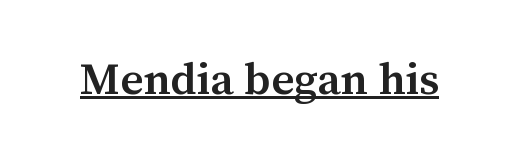
The image shows 45 px semibold serif type, upright; set normal letter spacing, underlined; medium stroke contrast and a medium x-height.
